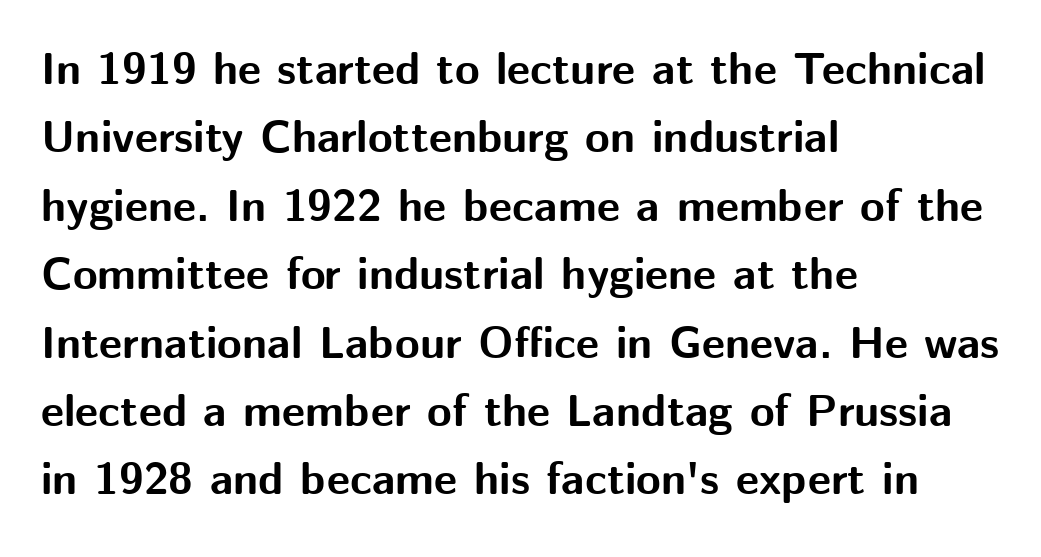
Q: Is the text bold? A: Yes.
Q: Is the text italic (slanted)? A: No, it is upright.
Q: Is the typeface a serif or a sans-serif typeface? A: Sans-serif.
Q: Is the text underlined? A: No.
Q: How is the paragraph aligned? A: Left-aligned.
Q: Is the spacing between letters normal or unusually wide? A: Normal.
Q: Is the spacing between lines tight, normal or loose? A: Normal.
Q: Width (condensed, normal, or wide)? A: Normal.
Q: Stroke contrast? A: Medium.
Q: x-height? A: Medium.
Q: Monospaced? A: No.
